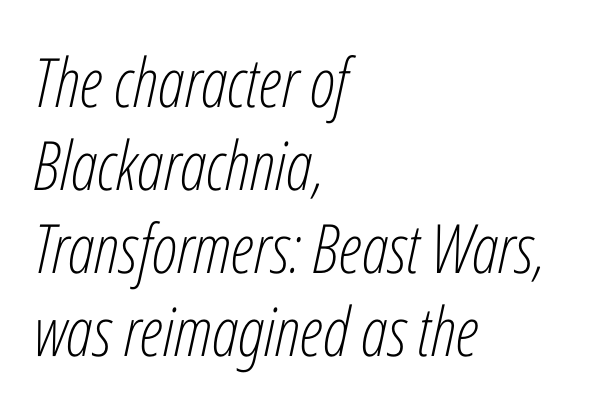
{"italic": "yes", "lean": "right", "slant_degrees": 12, "bold": "no", "weight": "light", "width": "condensed", "stroke_contrast": "low", "x_height": "medium", "monospaced": "no", "underline": "no", "align": "left", "line_spacing_ratio": 1.22, "letter_spacing": "normal", "letter_spacing_em": 0.0, "glyph_px": 68}
